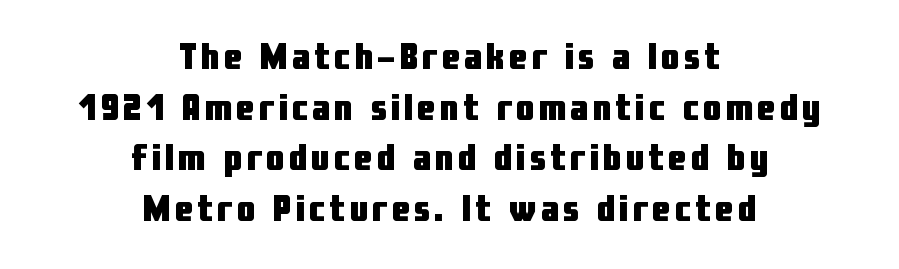
The image shows 37 px heavy, condensed sans-serif type, upright; set centered, normal line spacing (1.37x), not underlined; low stroke contrast and a medium x-height.
